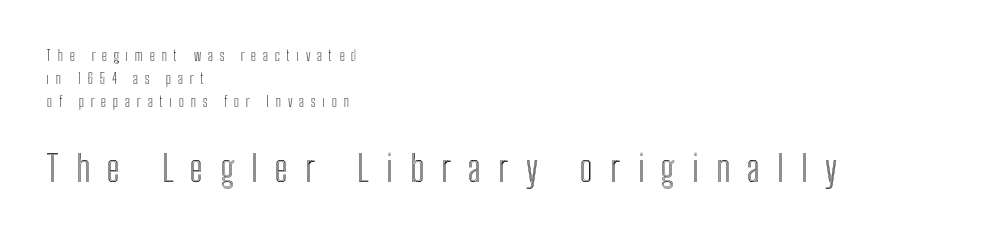
Q: Is the text italic (slanted)? A: No, it is upright.
Q: Is the text underlined? A: No.
Q: How is the paragraph aligned? A: Left-aligned.
Q: Is the spacing between letters normal or unusually wide? A: Unusually wide.
Q: Is the spacing between lines tight, normal or loose? A: Normal.
Q: Which block of text is set in a larger size, the first (top) or the second (bottom)? A: The second (bottom) one.
Q: Width (condensed, normal, or wide)? A: Condensed.
Q: x-height? A: Medium.
Q: Monospaced? A: No.
